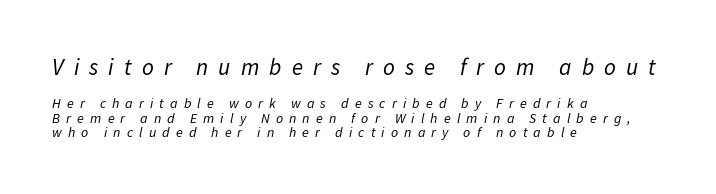
Tracking here is generous; glyphs stand well apart from one another. Looking at the ascenders, they clearly lean. The line-height multiplier appears low, near solid setting. The weight would be labelled regular, book, light, or lighter still.
